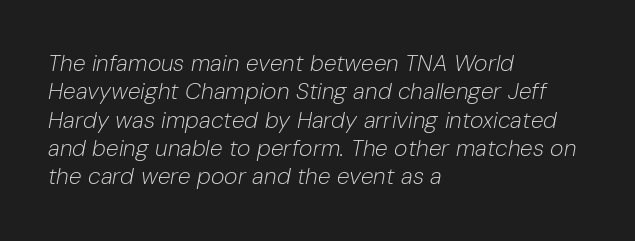
The area under the type is left untouched. Italic: yes, the glyphs are oblique. Bold? No — there's no thickening of the strokes. Horizontally, the lines are justified to the leading edge only. What stands out about the letter spacing? Nothing — it is the standard amount.
